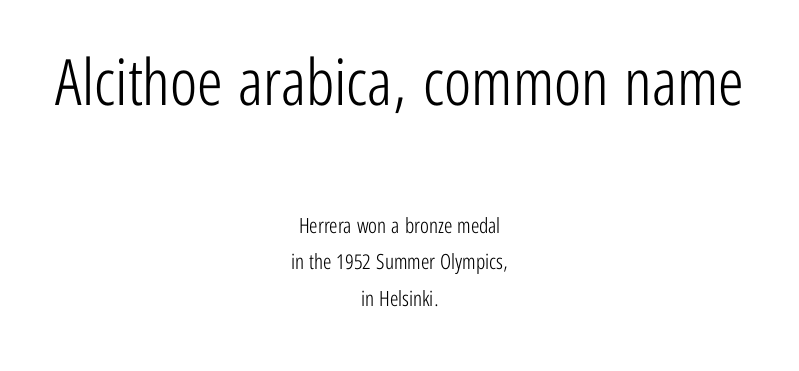
Style check: upright. Unbolded letterforms with no extra heft. These lines keep a tight, regular rhythm from letter to letter. A student would call this center alignment; a typographer would say set centered. The letters advance in unequal steps, a hallmark of proportional type.
